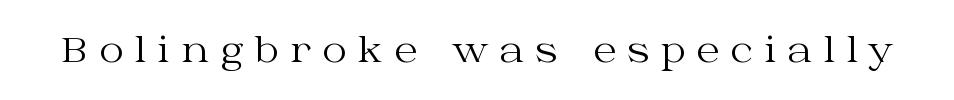
The image shows 34 px regular-weight, wide serif type, upright; set unusually wide letter spacing (+0.32 em), not underlined; medium stroke contrast and a medium x-height.
